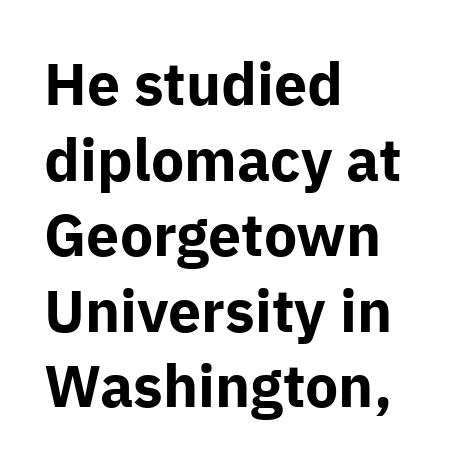
In terms of posture, this sample is upright. These lines are rendered in a variable-pitch font. Glance below the letters and you will spot only blank space. Compared with typical paragraphs, the rows here are spaced about the same.
